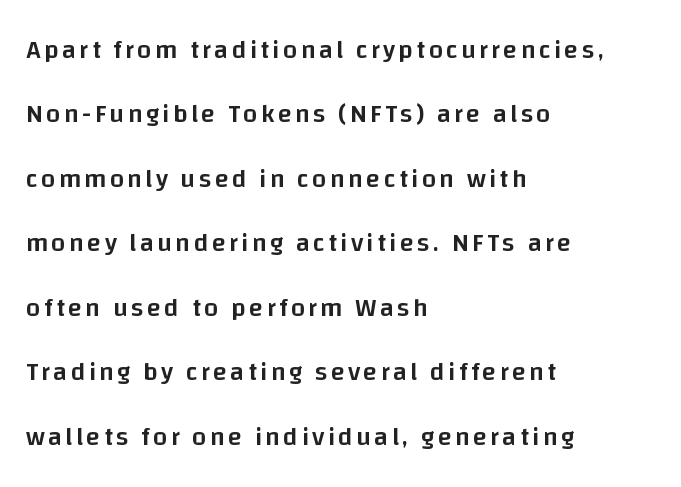
Q: Is the text bold? A: Semi-bold.
Q: Is the text italic (slanted)? A: No, it is upright.
Q: Is the text underlined? A: No.
Q: How is the paragraph aligned? A: Left-aligned.
Q: Is the spacing between lines tight, normal or loose? A: Loose.
